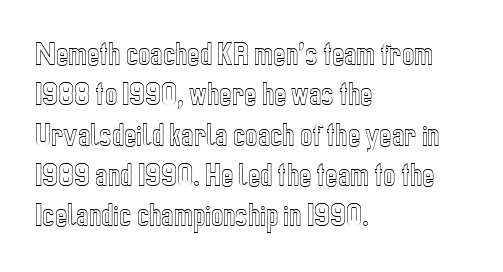
Q: Is the text italic (slanted)? A: No, it is upright.
Q: Is the text underlined? A: No.
Q: How is the paragraph aligned? A: Left-aligned.
Q: Is the spacing between letters normal or unusually wide? A: Normal.
Q: Is the spacing between lines tight, normal or loose? A: Normal.
